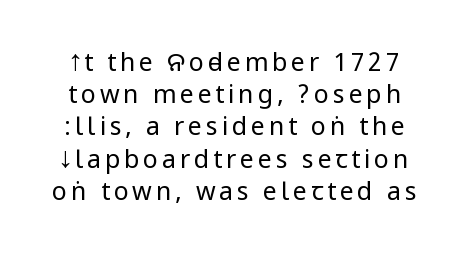
The image shows 25 px text type, upright; set normal line spacing (1.29x), not underlined.
